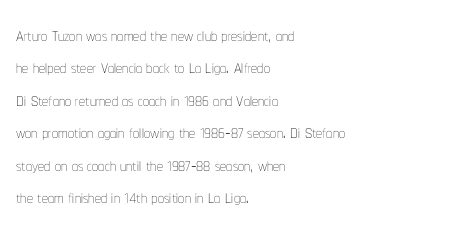
The image shows 24 px text type, upright; set left-aligned, normal line spacing (1.35x), normal letter spacing, not underlined.
